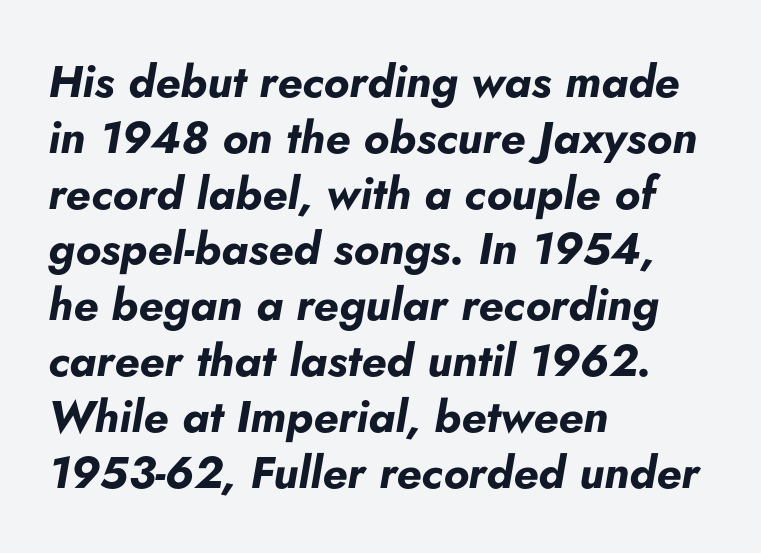
{"italic": "yes", "lean": "right", "slant_degrees": 5, "bold": "yes", "weight": "bold", "width": "normal", "stroke_contrast": "low", "x_height": "small", "monospaced": "no", "underline": "no", "align": "left", "line_spacing_ratio": 1.24, "letter_spacing": "normal", "letter_spacing_em": 0.0, "glyph_px": 45}
